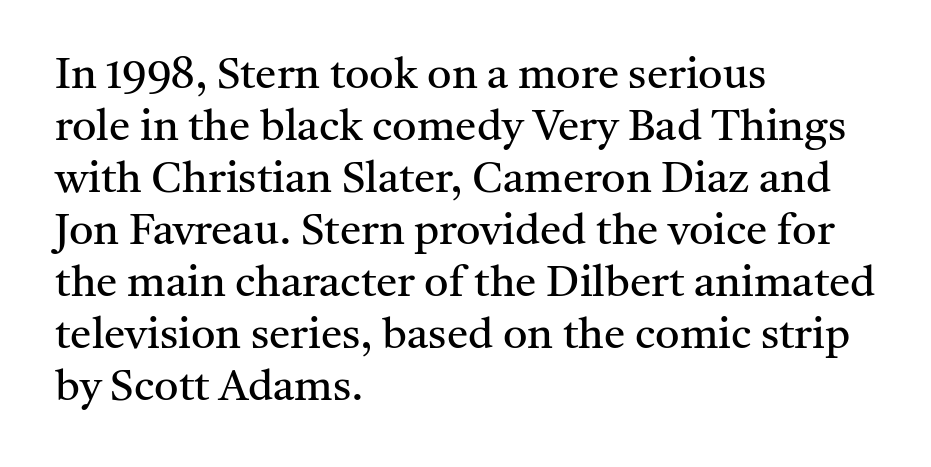
The image shows 43 px regular-weight serif type, upright; set left-aligned, line spacing 1.21x, normal letter spacing, not underlined; medium stroke contrast and a medium x-height.
